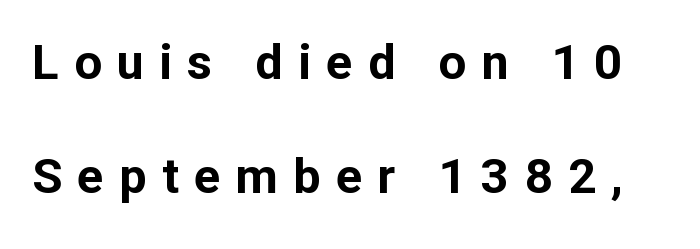
The letters are spread apart with noticeably loose tracking. The baseline area is clear. Proportional: the letters do not fall into vertical columns. Italic: no, the glyphs are upright roman.
